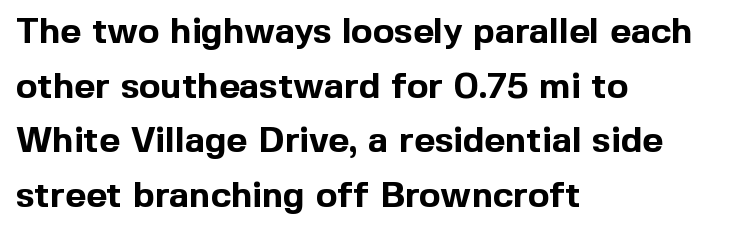
Q: Is the text bold? A: Yes.
Q: Is the text italic (slanted)? A: No, it is upright.
Q: Is the typeface a serif or a sans-serif typeface? A: Sans-serif.
Q: Is the text underlined? A: No.
Q: How is the paragraph aligned? A: Left-aligned.
Q: Is the spacing between letters normal or unusually wide? A: Normal.
Q: Is the spacing between lines tight, normal or loose? A: Normal.
Q: Width (condensed, normal, or wide)? A: Normal.
Q: x-height? A: Medium.
Q: Monospaced? A: No.
